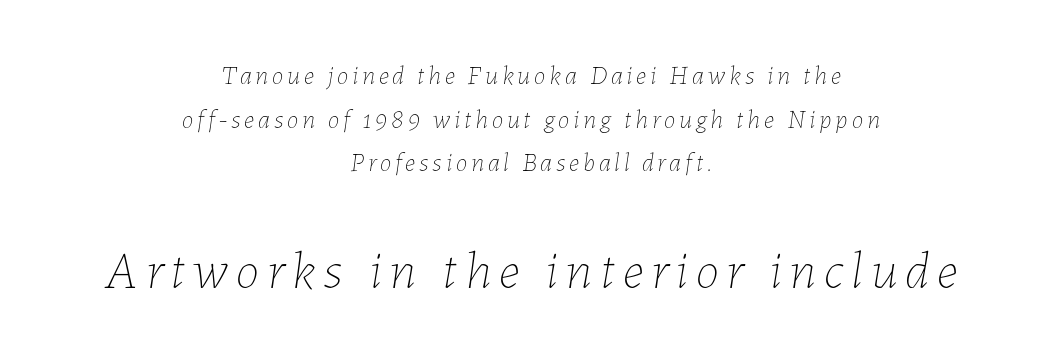
The lettering tilts uniformly, giving the passage an italic look. Scale increases going downward across the two blocks. The face used here is proportionally spaced, like ordinary book or web type. Short and long lines alike share a common midpoint. Weight: regular or lighter. The space between consecutive lines is moderate.
